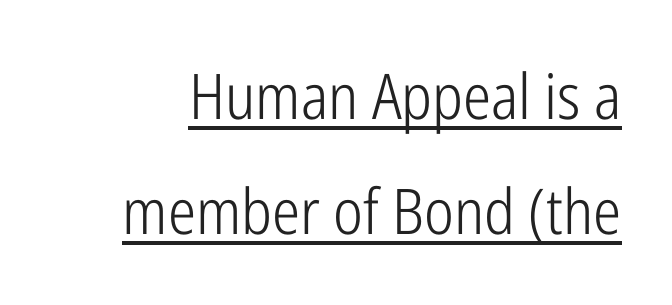
Does the lettering tilt? It doesn't — this is upright. Varying glyph widths throughout — classic text-font behaviour. The face used here is a sans, in the tradition of grotesques and geometrics. How are the letters spaced? Ordinarily, with no added tracking. Like a heading marked for emphasis, these lines bear an underscore. Is the type heavy? It reads as light-to-regular instead.
